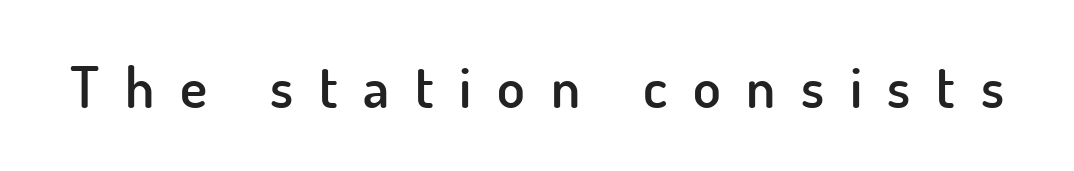
The image shows 57 px semibold sans-serif type, upright; set unusually wide letter spacing (+0.45 em), not underlined; low stroke contrast and a small x-height.
